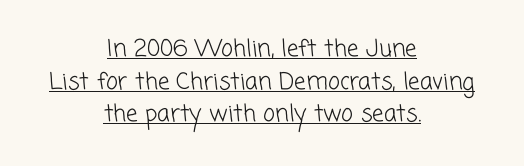
Honestly, the row spacing looks completely unremarkable. Short note: letters normally spaced. Both edges are ragged and mirror each other, which tells us the setting is centered. Weight: regular or lighter. Notice how a bar underscores the lettering throughout.
